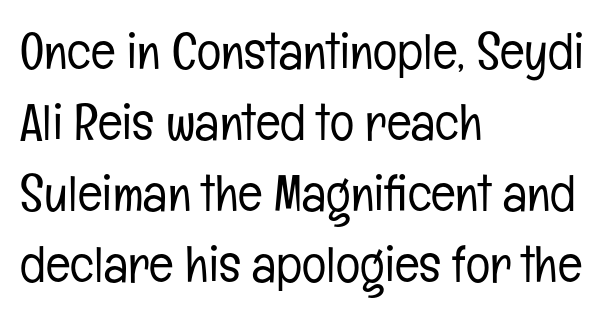
Q: Is the text bold? A: No.
Q: Is the text italic (slanted)? A: No, it is upright.
Q: Is the typeface a serif or a sans-serif typeface? A: Sans-serif.
Q: Is the text underlined? A: No.
Q: How is the paragraph aligned? A: Left-aligned.
Q: Is the spacing between letters normal or unusually wide? A: Normal.
Q: Is the spacing between lines tight, normal or loose? A: Normal.
Q: Width (condensed, normal, or wide)? A: Condensed.
Q: Stroke contrast? A: Low.
Q: x-height? A: Medium.
Q: Monospaced? A: No.
